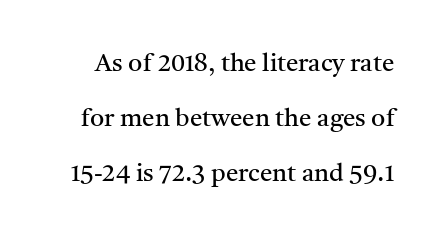
{"italic": "no", "bold": "no", "underline": "no", "line_spacing": "loose", "line_spacing_ratio": 2.2, "letter_spacing": "normal", "letter_spacing_em": 0.0, "glyph_px": 25}
